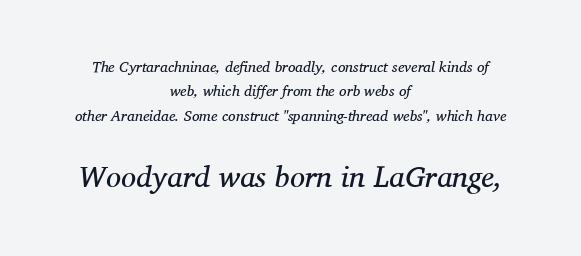
Q: Is the text bold? A: No.
Q: Is the text italic (slanted)? A: Yes, it leans right by about 11 degrees.
Q: Is the typeface a serif or a sans-serif typeface? A: Serif.
Q: Is the text underlined? A: No.
Q: How is the paragraph aligned? A: Centered.
Q: Is the spacing between letters normal or unusually wide? A: Normal.
Q: Is the spacing between lines tight, normal or loose? A: Normal.
Q: Which block of text is set in a larger size, the first (top) or the second (bottom)? A: The second (bottom) one.
Q: Width (condensed, normal, or wide)? A: Normal.
Q: Stroke contrast? A: Medium.
Q: x-height? A: Medium.
Q: Monospaced? A: No.
